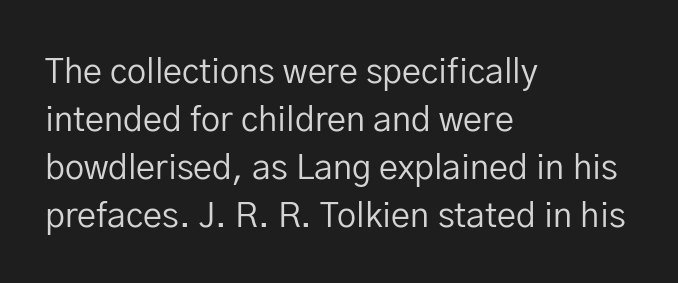
Italic? Not at all — the glyphs are vertical. The rendering uses natural spacing where letterforms have individual widths. Leftover space on each line is placed entirely after the last word. The horizontal fit of the characters is conventional and even. Does the type have serifs? No, each stem ends abruptly. Compared with a typical body face, this is equally light or lighter still.
